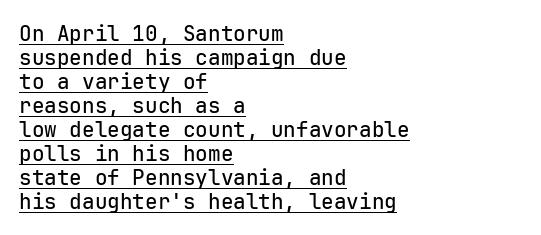
The image shows 21 px text type, upright; set left-aligned, tight line spacing (1.14x), normal letter spacing, underlined.
